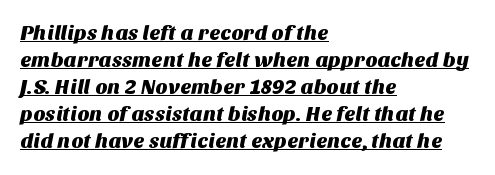
Q: Is the text underlined? A: Yes.
Q: How is the paragraph aligned? A: Left-aligned.
Q: Is the spacing between letters normal or unusually wide? A: Normal.
Q: Is the spacing between lines tight, normal or loose? A: Normal.
